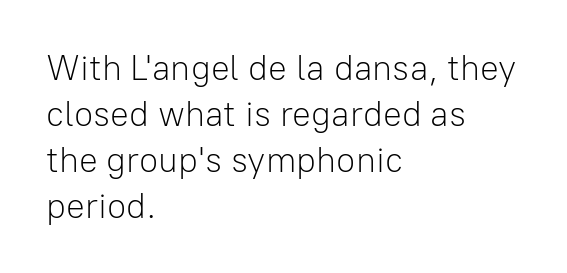
A roman cut, with each character standing at attention. The font family rendered here belongs to the sans-serif group. Here the designer chose a conventional face with non-uniform glyph widths. Honestly, there is no underline to notice here at all. Unbolded letterforms with no extra heft.
